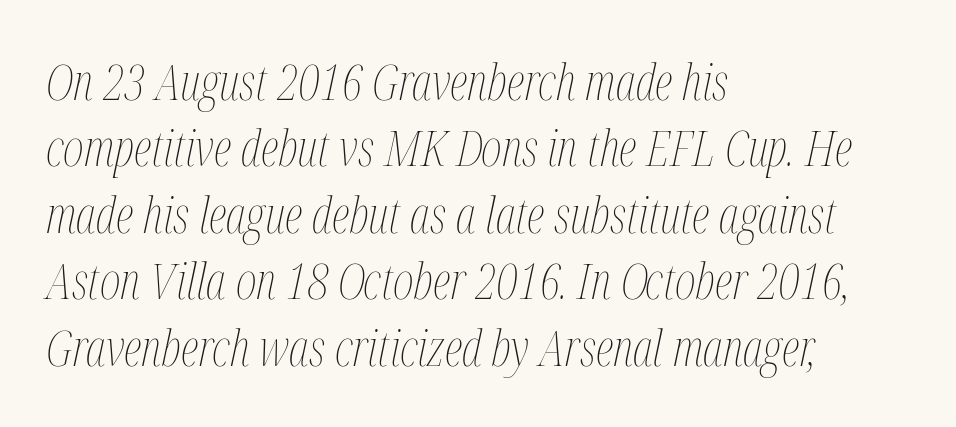
Q: Is the text bold? A: No.
Q: Is the text italic (slanted)? A: Yes, it leans right by about 12 degrees.
Q: Is the text underlined? A: No.
Q: How is the paragraph aligned? A: Left-aligned.
Q: Is the spacing between letters normal or unusually wide? A: Normal.
Q: Is the spacing between lines tight, normal or loose? A: Normal.
Q: Width (condensed, normal, or wide)? A: Condensed.
Q: Stroke contrast? A: Medium.
Q: x-height? A: Medium.
Q: Monospaced? A: No.
